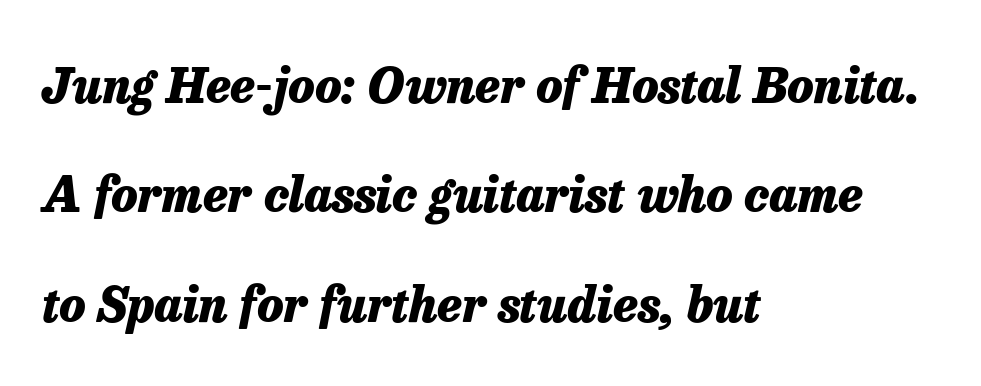
{"italic": "yes", "lean": "right", "slant_degrees": 13, "bold": "yes", "weight": "heavy", "width": "normal", "stroke_contrast": "low", "x_height": "medium", "monospaced": "no", "underline": "no", "align": "left", "line_spacing": "loose", "line_spacing_ratio": 2.28, "letter_spacing": "normal", "letter_spacing_em": 0.0, "glyph_px": 48}
